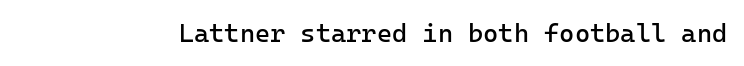
A roman cut, with each character standing at attention. Decoration check: the copy has no underline. The gaps between neighbouring characters are ordinary and unremarkable. Bold? No — there's no thickening of the strokes.
